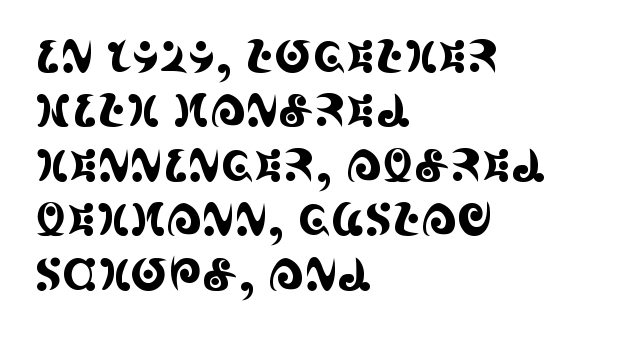
{"serif": "yes", "italic": "no", "width": "condensed", "x_height": "large", "monospaced": "no", "underline": "no", "align": "left", "line_spacing_ratio": 1.21, "letter_spacing": "normal", "letter_spacing_em": 0.0, "glyph_px": 45}
